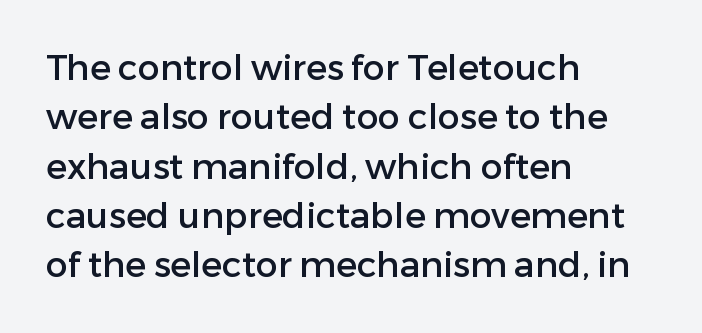
The image shows 35 px sans-serif type, upright; set left-aligned, normal line spacing (1.41x), normal letter spacing, not underlined; low stroke contrast and a medium x-height.
